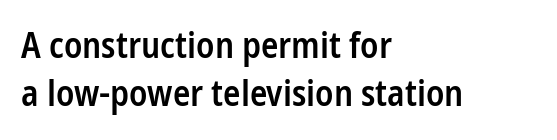
Q: Is the text bold? A: Semi-bold.
Q: Is the text italic (slanted)? A: No, it is upright.
Q: Is the typeface a serif or a sans-serif typeface? A: Sans-serif.
Q: Is the text underlined? A: No.
Q: How is the paragraph aligned? A: Left-aligned.
Q: Is the spacing between letters normal or unusually wide? A: Normal.
Q: Is the spacing between lines tight, normal or loose? A: Normal.
Q: Width (condensed, normal, or wide)? A: Condensed.
Q: Stroke contrast? A: Low.
Q: x-height? A: Medium.
Q: Monospaced? A: No.
